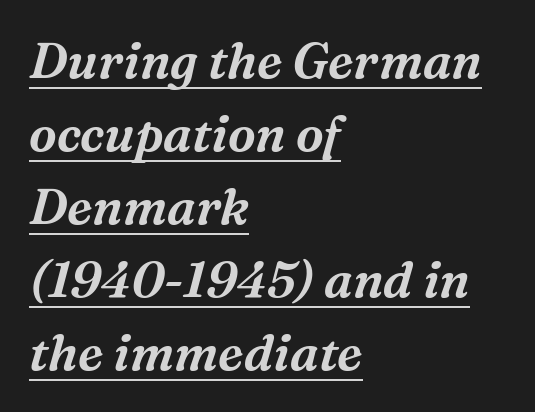
The image shows 50 px serif type, italic (leaning right); set left-aligned, normal line spacing (1.46x), normal letter spacing, underlined; medium stroke contrast and a medium x-height.
